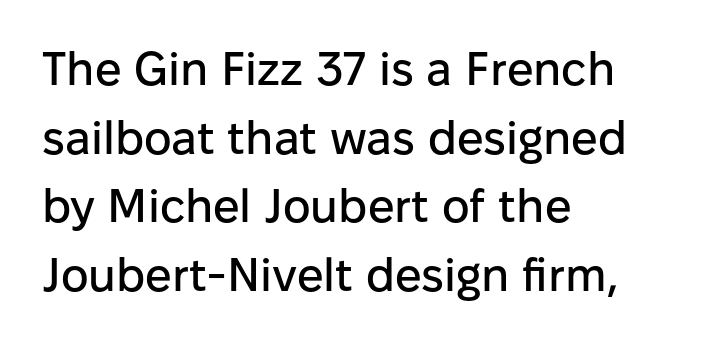
{"serif": "no", "italic": "no", "width": "normal", "stroke_contrast": "low", "x_height": "medium", "monospaced": "no", "underline": "no", "align": "left", "line_spacing": "normal", "line_spacing_ratio": 1.46, "letter_spacing": "normal", "letter_spacing_em": 0.0, "glyph_px": 47}
